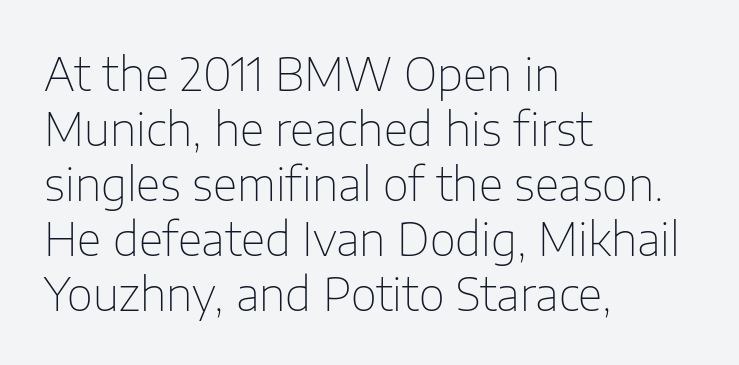
The image shows 45 px thin sans-serif type, upright; set left-aligned, line spacing 1.22x, normal letter spacing, not underlined; low stroke contrast and a medium x-height.
